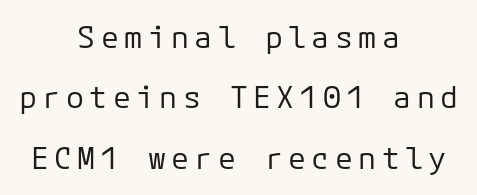
Q: Is the text bold? A: No.
Q: Is the text italic (slanted)? A: No, it is upright.
Q: Is the typeface a serif or a sans-serif typeface? A: Sans-serif.
Q: Is the text underlined? A: No.
Q: How is the paragraph aligned? A: Centered.
Q: Is the spacing between lines tight, normal or loose? A: Loose.
Q: Width (condensed, normal, or wide)? A: Normal.
Q: Stroke contrast? A: Low.
Q: x-height? A: Medium.
